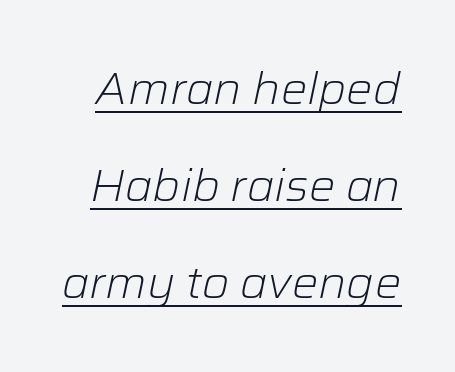
{"italic": "yes", "lean": "right", "slant_degrees": 12, "bold": "no", "weight": "light", "width": "normal", "stroke_contrast": "low", "x_height": "medium", "monospaced": "no", "underline": "yes", "line_spacing": "loose", "line_spacing_ratio": 2.2, "letter_spacing": "normal", "letter_spacing_em": 0.0, "glyph_px": 44}
